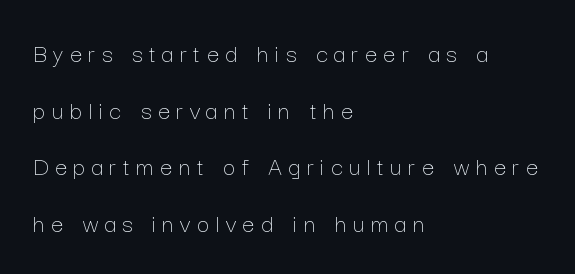
One-word summary of the alignment: left. Style check: upright. Underlining? Definitely not there. Short note: letters widely spaced. A typesetter would call this leading open, well beyond the default.
